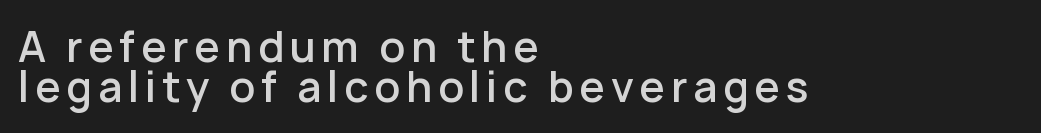
Q: Is the text bold? A: Semi-bold.
Q: Is the text italic (slanted)? A: No, it is upright.
Q: Is the typeface a serif or a sans-serif typeface? A: Sans-serif.
Q: Is the text underlined? A: No.
Q: How is the paragraph aligned? A: Left-aligned.
Q: Is the spacing between lines tight, normal or loose? A: Tight.
Q: Width (condensed, normal, or wide)? A: Normal.
Q: Stroke contrast? A: Low.
Q: x-height? A: Medium.
Q: Monospaced? A: No.
